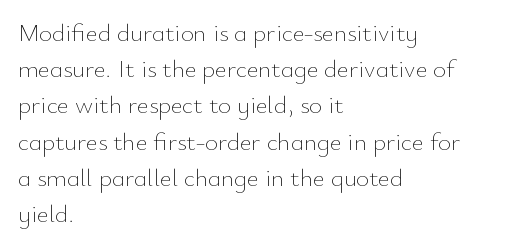
{"italic": "no", "bold": "no", "underline": "no", "align": "left", "line_spacing": "normal", "line_spacing_ratio": 1.45, "letter_spacing": "normal", "letter_spacing_em": 0.0, "glyph_px": 25}
